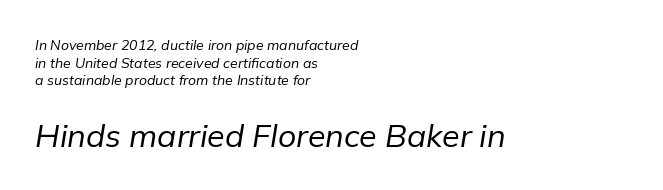
Q: Is the text bold? A: No.
Q: Is the text italic (slanted)? A: Yes, it leans right by about 9 degrees.
Q: Is the text underlined? A: No.
Q: How is the paragraph aligned? A: Left-aligned.
Q: Is the spacing between letters normal or unusually wide? A: Normal.
Q: Is the spacing between lines tight, normal or loose? A: Normal.
Q: Which block of text is set in a larger size, the first (top) or the second (bottom)? A: The second (bottom) one.
Q: Width (condensed, normal, or wide)? A: Normal.
Q: Stroke contrast? A: Low.
Q: x-height? A: Medium.
Q: Monospaced? A: No.
